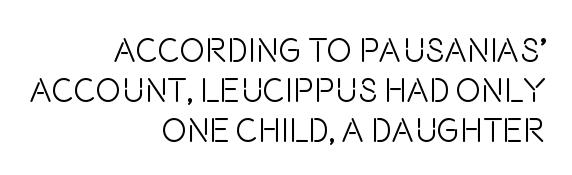
The image shows 34 px light, condensed sans-serif type, upright; set right-aligned, line spacing 1.17x, normal letter spacing, not underlined; low stroke contrast and a large x-height.
